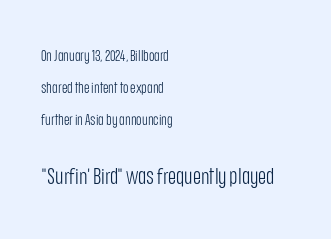
{"italic": "no", "bold": "no", "underline": "no", "align": "left", "line_spacing": "loose", "line_spacing_ratio": 2.15, "letter_spacing": "normal", "letter_spacing_em": 0.0, "larger_block": "second", "size_ratio": 1.47, "glyph_px": 22}
